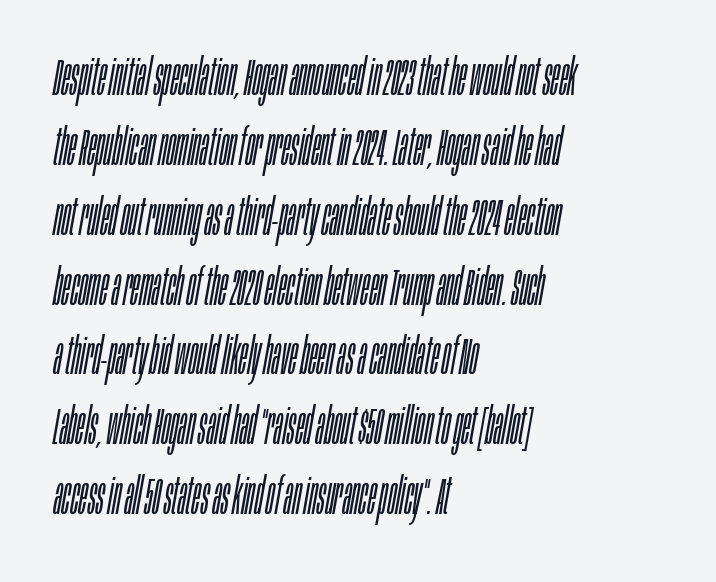
Q: Is the text bold? A: No.
Q: Is the text italic (slanted)? A: Yes, it leans right by about 10 degrees.
Q: Is the text underlined? A: No.
Q: How is the paragraph aligned? A: Left-aligned.
Q: Is the spacing between letters normal or unusually wide? A: Normal.
Q: Is the spacing between lines tight, normal or loose? A: Normal.
Q: Width (condensed, normal, or wide)? A: Condensed.
Q: Stroke contrast? A: Low.
Q: x-height? A: Large.
Q: Monospaced? A: No.
